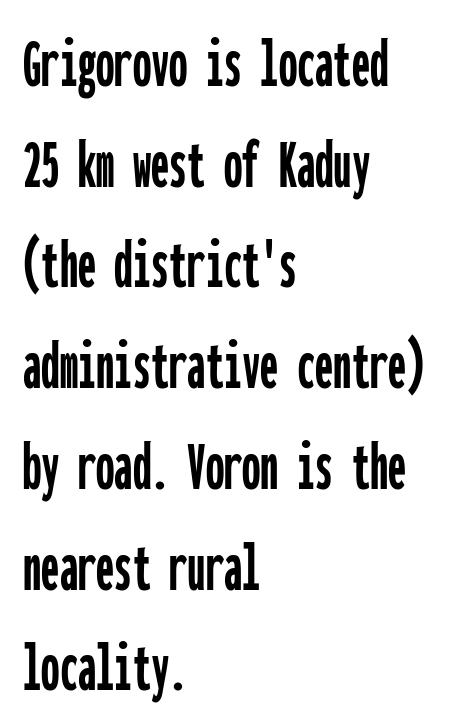
{"serif": "no", "italic": "no", "width": "condensed", "stroke_contrast": "low", "x_height": "medium", "monospaced": "yes", "underline": "no", "align": "left", "line_spacing": "normal", "line_spacing_ratio": 1.38, "letter_spacing": "normal", "letter_spacing_em": 0.0, "glyph_px": 73}
